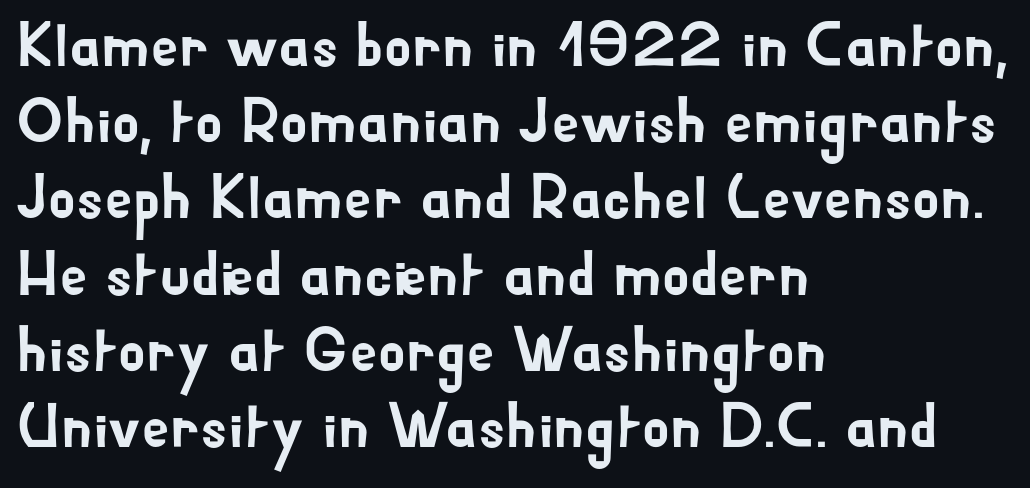
Q: Is the text italic (slanted)? A: No, it is upright.
Q: Is the typeface a serif or a sans-serif typeface? A: Sans-serif.
Q: Is the text underlined? A: No.
Q: How is the paragraph aligned? A: Left-aligned.
Q: Is the spacing between letters normal or unusually wide? A: Normal.
Q: Width (condensed, normal, or wide)? A: Normal.
Q: Stroke contrast? A: Low.
Q: x-height? A: Small.
Q: Monospaced? A: No.
